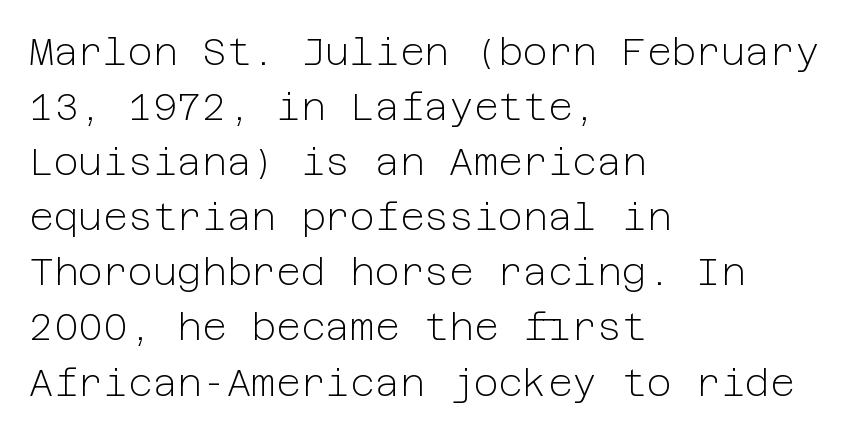
The image shows 38 px light sans-serif type, upright; set left-aligned, normal line spacing (1.45x), normal letter spacing, not underlined; low stroke contrast and a medium x-height.
